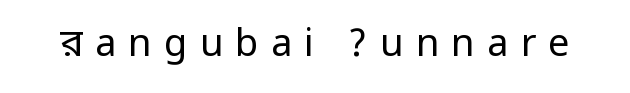
{"serif": "no", "italic": "no", "bold": "no", "weight": "regular", "width": "condensed", "stroke_contrast": "low", "underline": "no", "letter_spacing": "wide", "letter_spacing_em": 0.32, "glyph_px": 38}
